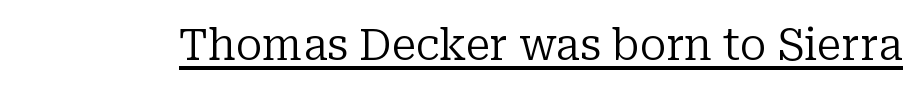
The passage shown is typeset with a serif family. The passage shown is typed in a proportional face where columns would drift. A roman cut, with each character standing at attention. How are the letters spaced? Ordinarily, with no added tracking.
